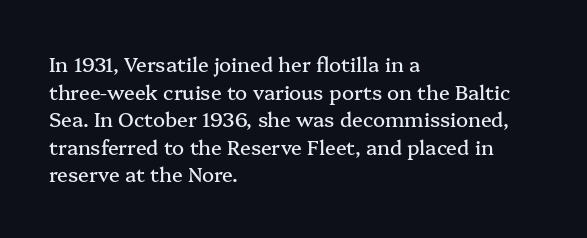
{"italic": "no", "underline": "no", "align": "left", "line_spacing": "normal", "line_spacing_ratio": 1.38, "letter_spacing": "normal", "letter_spacing_em": 0.0, "glyph_px": 20}
